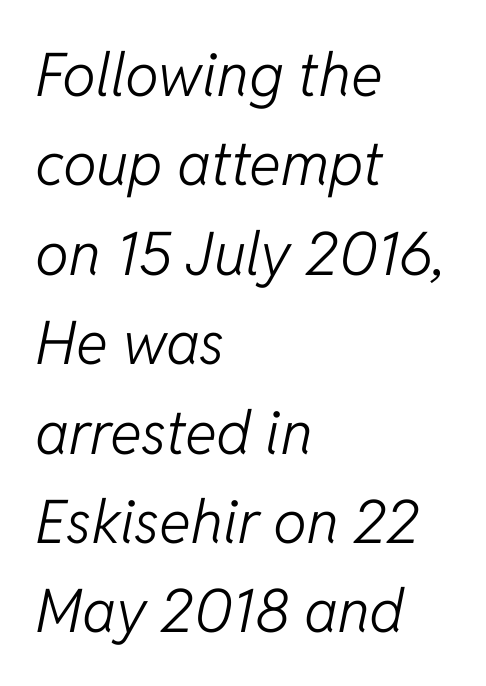
{"italic": "yes", "lean": "right", "slant_degrees": 11, "bold": "no", "weight": "light", "width": "normal", "stroke_contrast": "low", "x_height": "medium", "monospaced": "no", "underline": "no", "align": "left", "line_spacing": "normal", "line_spacing_ratio": 1.49, "letter_spacing": "normal", "letter_spacing_em": 0.0, "glyph_px": 60}
